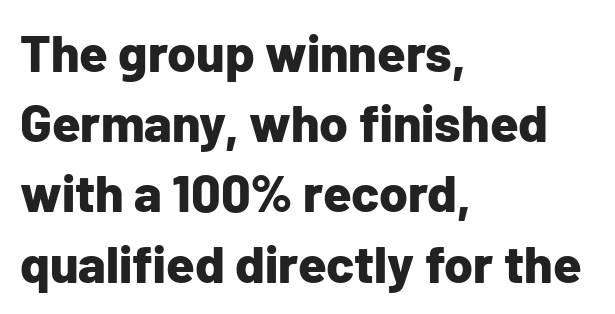
Q: Is the text bold? A: Yes.
Q: Is the text italic (slanted)? A: No, it is upright.
Q: Is the typeface a serif or a sans-serif typeface? A: Sans-serif.
Q: Is the text underlined? A: No.
Q: How is the paragraph aligned? A: Left-aligned.
Q: Is the spacing between letters normal or unusually wide? A: Normal.
Q: Is the spacing between lines tight, normal or loose? A: Normal.
Q: Width (condensed, normal, or wide)? A: Normal.
Q: Stroke contrast? A: Low.
Q: x-height? A: Medium.
Q: Monospaced? A: No.
